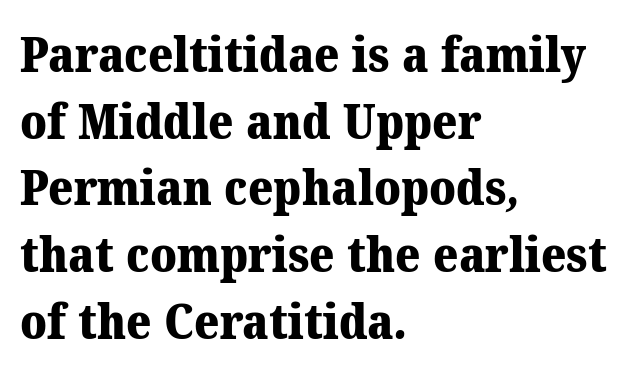
{"serif": "yes", "bold": "yes", "weight": "heavy", "width": "normal", "stroke_contrast": "medium", "x_height": "medium", "monospaced": "no", "underline": "no", "align": "left", "line_spacing": "normal", "line_spacing_ratio": 1.39, "letter_spacing": "normal", "letter_spacing_em": 0.0, "glyph_px": 48}
